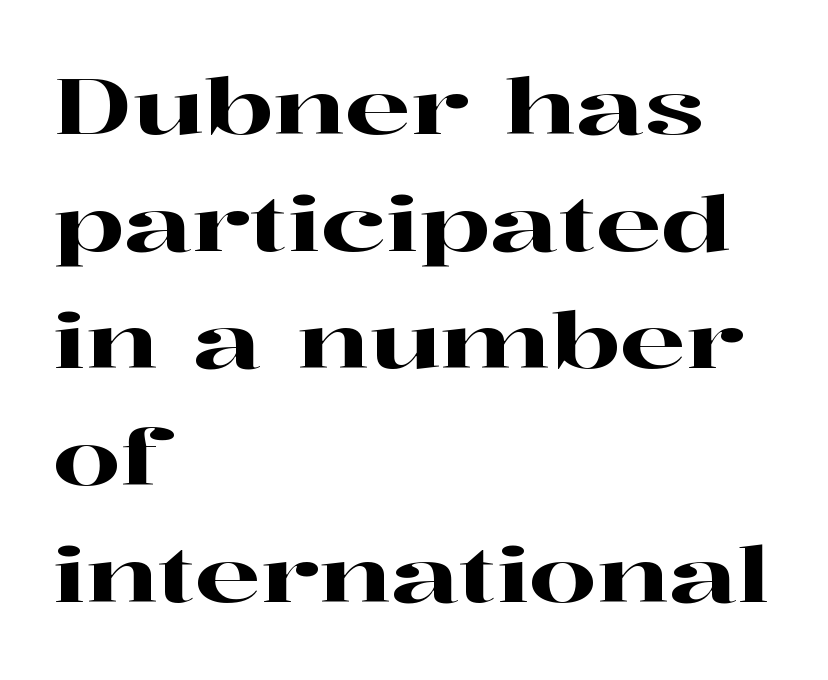
The image shows 77 px wide serif type, upright; set left-aligned, normal line spacing (1.52x), normal letter spacing, not underlined; high stroke contrast and a medium x-height.
